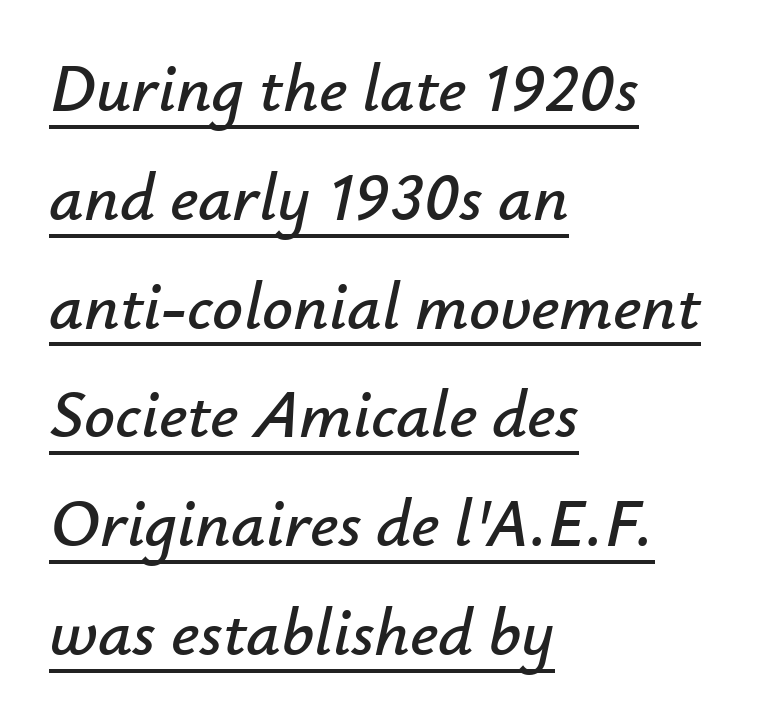
Q: Is the text italic (slanted)? A: Yes, it leans right by about 12 degrees.
Q: Is the text underlined? A: Yes.
Q: How is the paragraph aligned? A: Left-aligned.
Q: Is the spacing between letters normal or unusually wide? A: Normal.
Q: Is the spacing between lines tight, normal or loose? A: Normal.
Q: Width (condensed, normal, or wide)? A: Normal.
Q: Stroke contrast? A: Low.
Q: x-height? A: Small.
Q: Monospaced? A: No.
